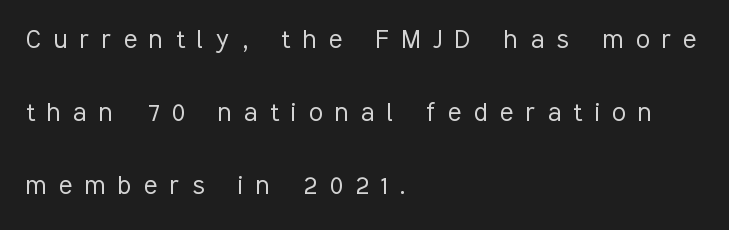
Think of a printed novel: that variable character pitch is what you see here. The space directly below the letters is spotless. You could fit nearly another row in the gap between these rows. The letterforms sit at book weight or below. Reading down the block, your eye returns to a fixed left position each line. Observe the absence of serifs on each vertical stroke in this sample.
